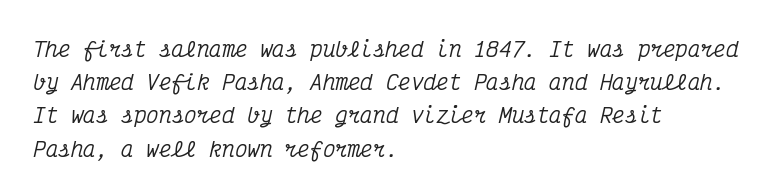
The image shows 21 px text type, italic (leaning right); set left-aligned, normal line spacing (1.58x), normal letter spacing, not underlined.
